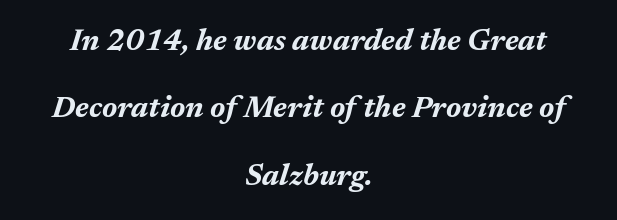
{"italic": "yes", "lean": "right", "slant_degrees": 17, "bold": "yes", "weight": "bold", "width": "normal", "stroke_contrast": "medium", "x_height": "medium", "monospaced": "no", "underline": "no", "align": "center", "line_spacing": "loose", "line_spacing_ratio": 2.25, "letter_spacing": "normal", "letter_spacing_em": 0.0, "glyph_px": 30}
